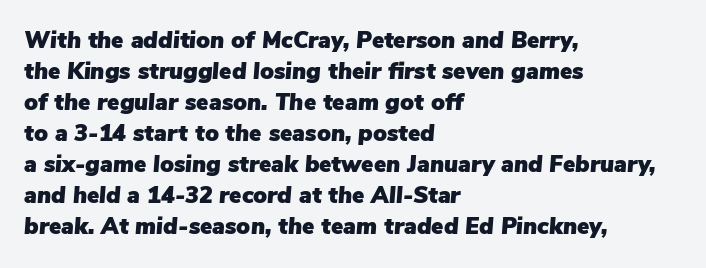
Q: Is the text italic (slanted)? A: Yes, it leans right by about 5 degrees.
Q: Is the text underlined? A: No.
Q: How is the paragraph aligned? A: Left-aligned.
Q: Is the spacing between letters normal or unusually wide? A: Normal.
Q: Is the spacing between lines tight, normal or loose? A: Normal.
